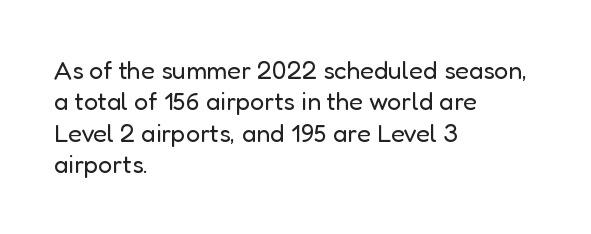
Q: Is the text bold? A: No.
Q: Is the text italic (slanted)? A: No, it is upright.
Q: Is the text underlined? A: No.
Q: How is the paragraph aligned? A: Left-aligned.
Q: Is the spacing between letters normal or unusually wide? A: Normal.
Q: Is the spacing between lines tight, normal or loose? A: Normal.
